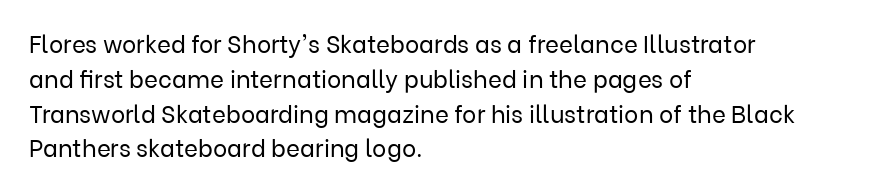
{"italic": "no", "bold": "no", "underline": "no", "align": "left", "line_spacing": "normal", "line_spacing_ratio": 1.45, "letter_spacing": "normal", "letter_spacing_em": 0.0, "glyph_px": 24}
